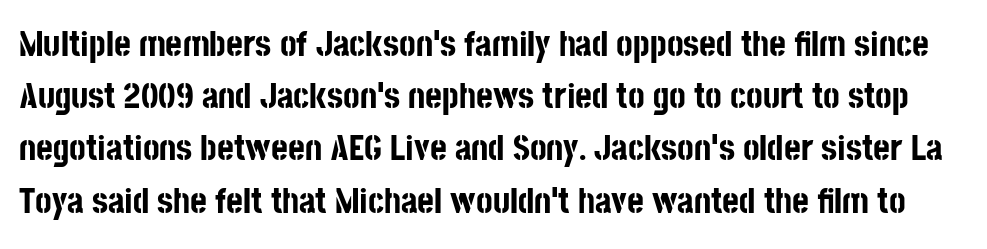
{"serif": "no", "italic": "no", "bold": "yes", "weight": "bold", "width": "condensed", "stroke_contrast": "low", "x_height": "large", "monospaced": "no", "underline": "no", "line_spacing": "normal", "line_spacing_ratio": 1.45, "letter_spacing": "normal", "letter_spacing_em": 0.0, "glyph_px": 36}
